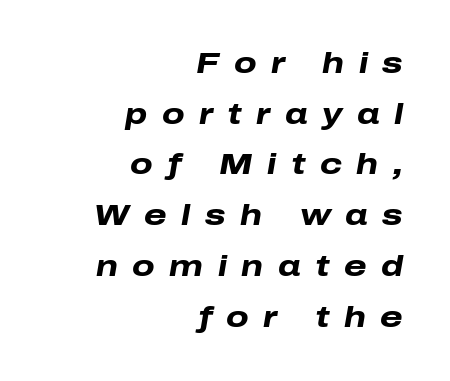
Q: Is the text bold? A: Yes.
Q: Is the text italic (slanted)? A: Yes, it leans right by about 10 degrees.
Q: Is the text underlined? A: No.
Q: How is the paragraph aligned? A: Right-aligned.
Q: Is the spacing between letters normal or unusually wide? A: Unusually wide.
Q: Width (condensed, normal, or wide)? A: Wide.
Q: Stroke contrast? A: Low.
Q: x-height? A: Medium.
Q: Monospaced? A: No.
